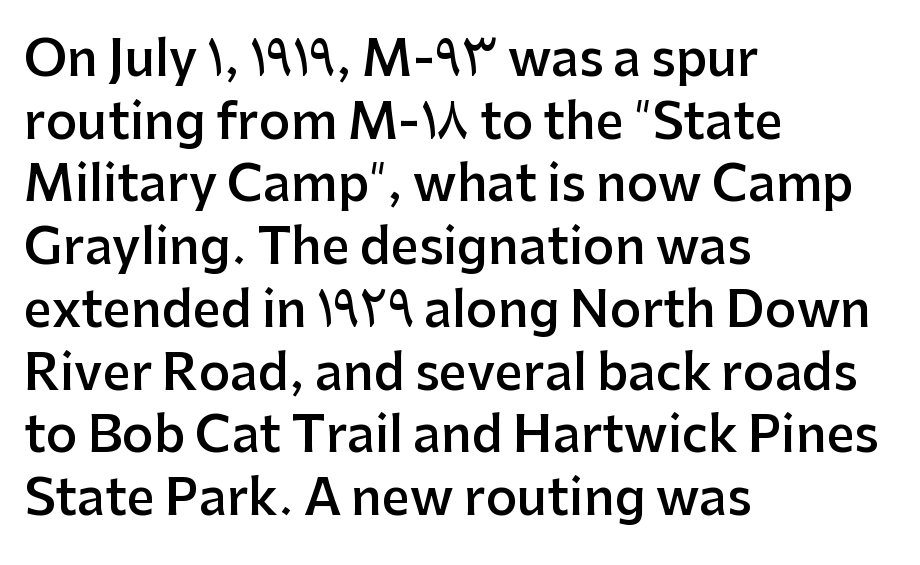
Font category for this specimen: sans-serif. Posture: straight, roman, zero tilt. Each glyph is drawn with semibold strokes, heavier than normal yet not fully bold. Each letter keeps its own natural width here, so spacing adapts to shape.
